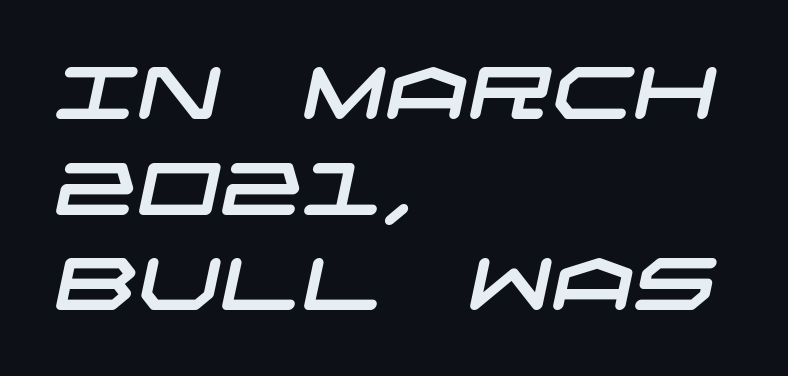
Beneath every word, the page is bare. The passage shown stacks its lines at a standard gap. How are the letters spaced? Ordinarily, with no added tracking. Grotesque or geometric, the face here clearly has no serifs.
